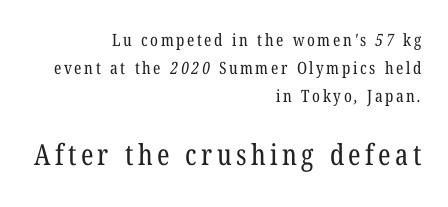
{"serif": "yes", "bold": "no", "weight": "regular", "width": "condensed", "stroke_contrast": "low", "x_height": "medium", "monospaced": "no", "underline": "no", "align": "right", "line_spacing": "normal", "line_spacing_ratio": 1.64, "larger_block": "second", "size_ratio": 1.71, "glyph_px": 29}
